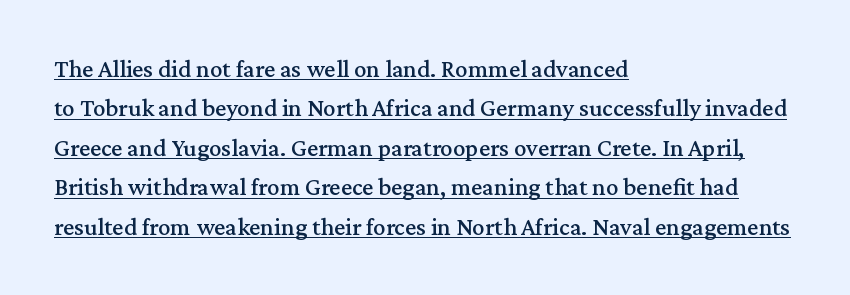
The image shows 25 px text type, upright; set left-aligned, normal line spacing (1.58x), normal letter spacing, underlined.
